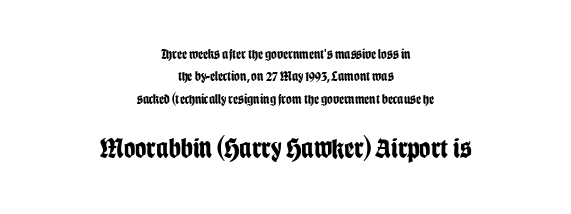
Weight: bold. Regarding serifs, this sample does without them. The type sits square on the baseline with zero lean. The rag falls on both sides of this text block equally. Nobody touched the tracking dial on this one. The letters advance in unequal steps, a hallmark of proportional type.
